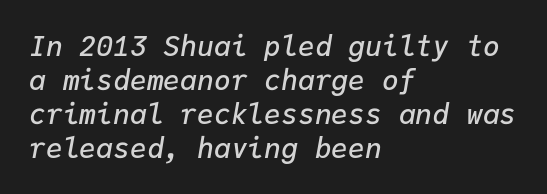
{"italic": "yes", "lean": "right", "slant_degrees": 9, "bold": "semi", "weight": "semibold", "width": "normal", "stroke_contrast": "low", "x_height": "medium", "monospaced": "yes", "underline": "no", "align": "left", "line_spacing_ratio": 1.21, "letter_spacing": "normal", "letter_spacing_em": 0.0, "glyph_px": 28}
